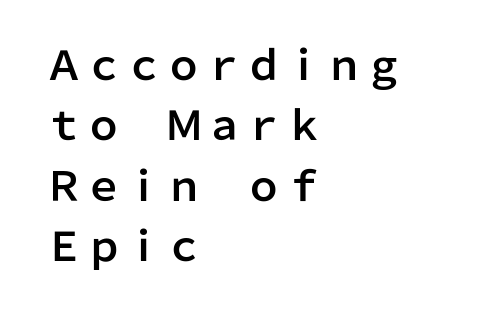
{"serif": "no", "italic": "no", "width": "normal", "stroke_contrast": "low", "x_height": "medium", "monospaced": "no", "underline": "no", "align": "left", "line_spacing": "normal", "line_spacing_ratio": 1.51, "letter_spacing": "normal", "letter_spacing_em": 0.0, "glyph_px": 40}
